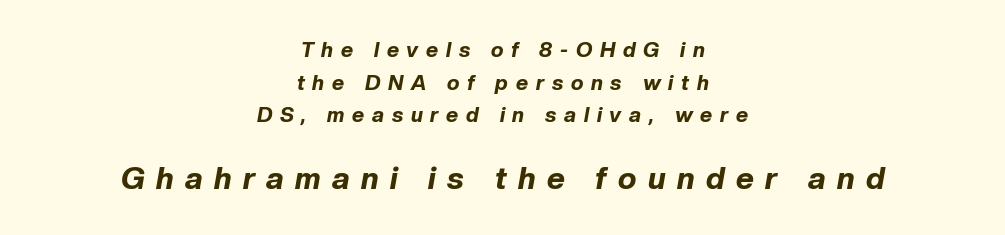
A normal amount of white space separates one row of letters from the next. Is the type bold? Yes — the strokes are clearly thick and heavy. Descenders hang freely into open space. The letters are spread apart with noticeably loose tracking. The letters advance in unequal steps, a hallmark of proportional type.
